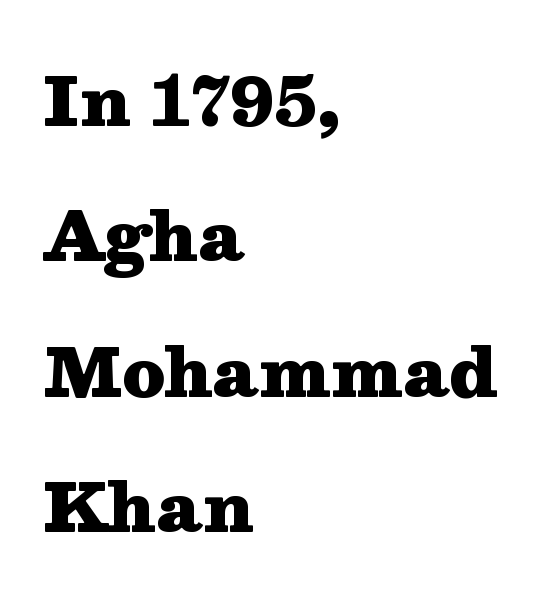
The face used here is proportionally spaced, like ordinary book or web type. Plain, unruled lines of type. Visually the block forms a straight wall on the left and a jagged coastline on the right. Typographic density is high because the face is bold. Letter spacing: default. To sum up the face: it has serifs.
